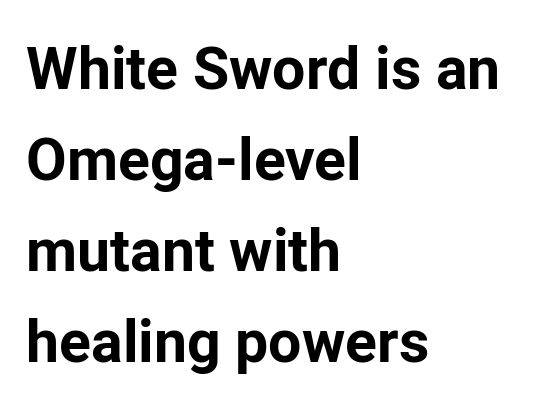
The image shows 59 px bold sans-serif type, upright; set left-aligned, normal line spacing (1.54x), normal letter spacing, not underlined; low stroke contrast and a medium x-height.
